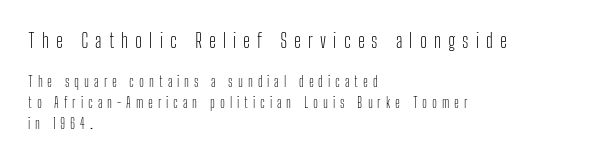
Q: Is the text bold? A: No.
Q: Is the text italic (slanted)? A: No, it is upright.
Q: Is the text underlined? A: No.
Q: How is the paragraph aligned? A: Left-aligned.
Q: Is the spacing between letters normal or unusually wide? A: Unusually wide.
Q: Is the spacing between lines tight, normal or loose? A: Normal.
Q: Which block of text is set in a larger size, the first (top) or the second (bottom)? A: The first (top) one.
